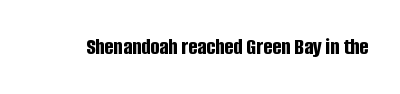
The image shows 24 px bold type, upright; set normal letter spacing, not underlined.
